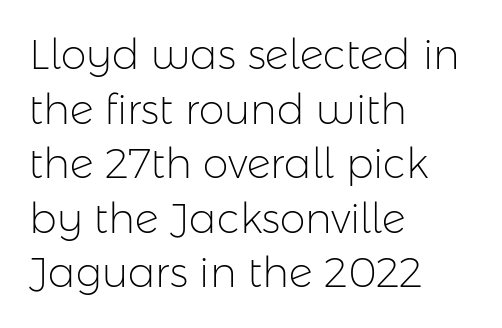
{"serif": "no", "italic": "no", "bold": "no", "weight": "light", "width": "normal", "stroke_contrast": "low", "x_height": "medium", "monospaced": "no", "underline": "no", "align": "left", "line_spacing": "normal", "line_spacing_ratio": 1.33, "letter_spacing": "normal", "letter_spacing_em": 0.0, "glyph_px": 41}
